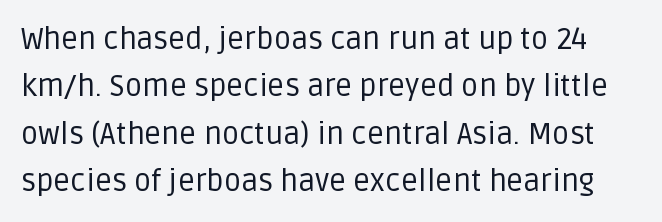
{"serif": "no", "italic": "no", "bold": "no", "weight": "regular", "width": "normal", "stroke_contrast": "low", "x_height": "large", "monospaced": "no", "underline": "no", "line_spacing": "normal", "line_spacing_ratio": 1.58, "letter_spacing": "normal", "letter_spacing_em": 0.0, "glyph_px": 30}
